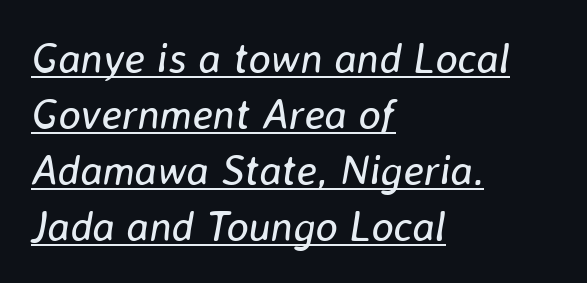
Q: Is the text bold? A: No.
Q: Is the text italic (slanted)? A: Yes, it leans right by about 8 degrees.
Q: Is the text underlined? A: Yes.
Q: How is the paragraph aligned? A: Left-aligned.
Q: Is the spacing between letters normal or unusually wide? A: Normal.
Q: Is the spacing between lines tight, normal or loose? A: Normal.
Q: Width (condensed, normal, or wide)? A: Normal.
Q: Stroke contrast? A: Low.
Q: x-height? A: Medium.
Q: Monospaced? A: No.
